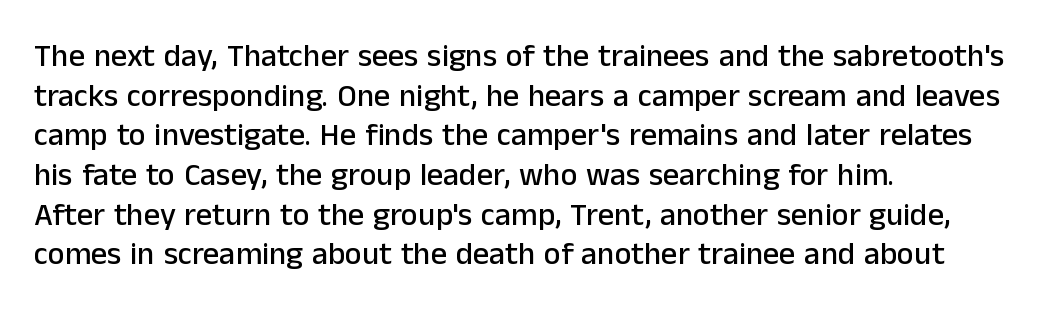
No italicization has been applied; the sample stays upright. Decoration check: the copy has no underline. Horizontally, the lines are justified to the leading edge only. Caption: standard tracking, unaltered. To sum up the face: it is a sans, with no serifs.
